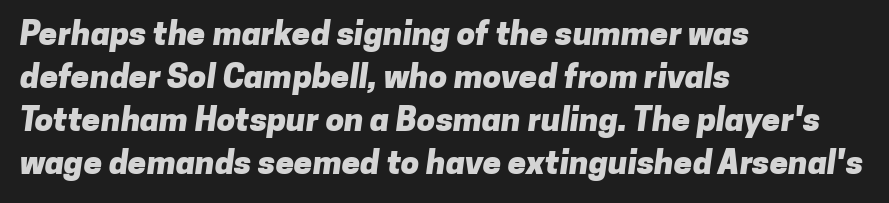
{"serif": "no", "bold": "yes", "weight": "heavy", "width": "normal", "stroke_contrast": "low", "x_height": "medium", "monospaced": "no", "underline": "no", "align": "left", "line_spacing": "normal", "line_spacing_ratio": 1.3, "letter_spacing": "normal", "letter_spacing_em": 0.0, "glyph_px": 33}
